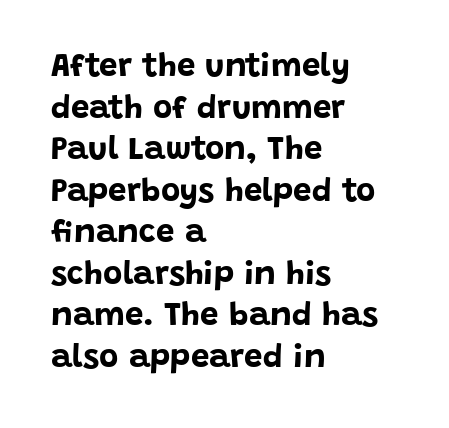
{"serif": "no", "italic": "no", "bold": "yes", "weight": "bold", "width": "normal", "stroke_contrast": "low", "x_height": "large", "monospaced": "no", "underline": "no", "align": "left", "line_spacing": "normal", "line_spacing_ratio": 1.26, "letter_spacing": "normal", "letter_spacing_em": 0.0, "glyph_px": 33}
